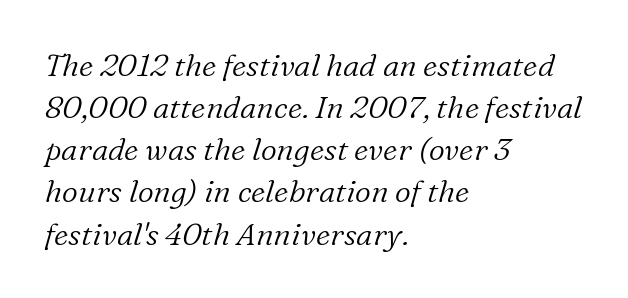
The image shows 31 px light serif type, italic (leaning right); set left-aligned, normal line spacing (1.36x), normal letter spacing, not underlined; low stroke contrast and a medium x-height.
